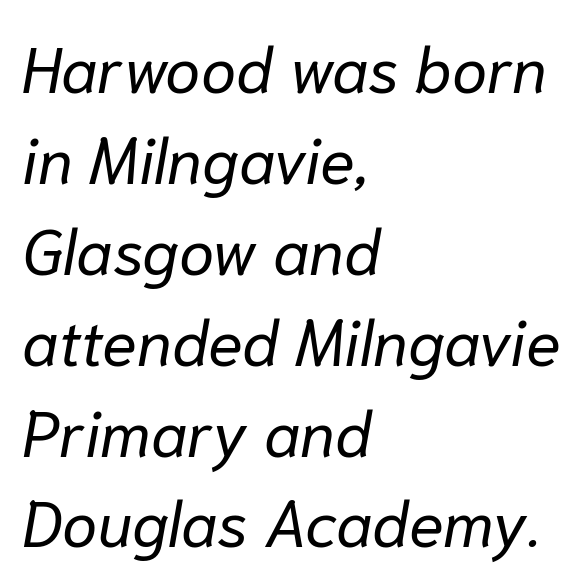
Q: Is the text bold? A: No.
Q: Is the text italic (slanted)? A: Yes, it leans right by about 10 degrees.
Q: Is the text underlined? A: No.
Q: How is the paragraph aligned? A: Left-aligned.
Q: Is the spacing between letters normal or unusually wide? A: Normal.
Q: Is the spacing between lines tight, normal or loose? A: Normal.
Q: Width (condensed, normal, or wide)? A: Normal.
Q: Stroke contrast? A: Low.
Q: x-height? A: Medium.
Q: Monospaced? A: No.
